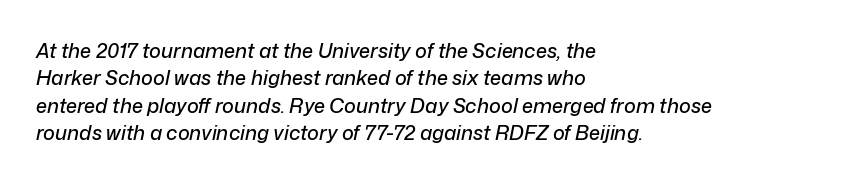
One glance says typical: line gaps are just what's usual. The face used here has a pronounced slope to its letters. The compositor pushed each line to the left boundary. You could call the tracking neutral — neither tight nor loose. Nobody drew a line under any word here.
